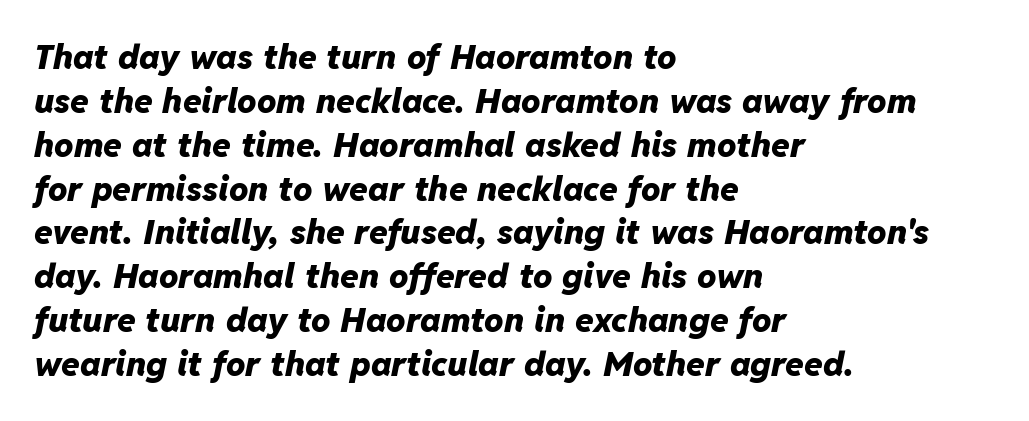
{"italic": "yes", "lean": "right", "slant_degrees": 11, "bold": "yes", "weight": "heavy", "width": "normal", "stroke_contrast": "low", "x_height": "medium", "monospaced": "no", "underline": "no", "align": "left", "line_spacing": "normal", "line_spacing_ratio": 1.29, "letter_spacing": "normal", "letter_spacing_em": 0.0, "glyph_px": 34}
